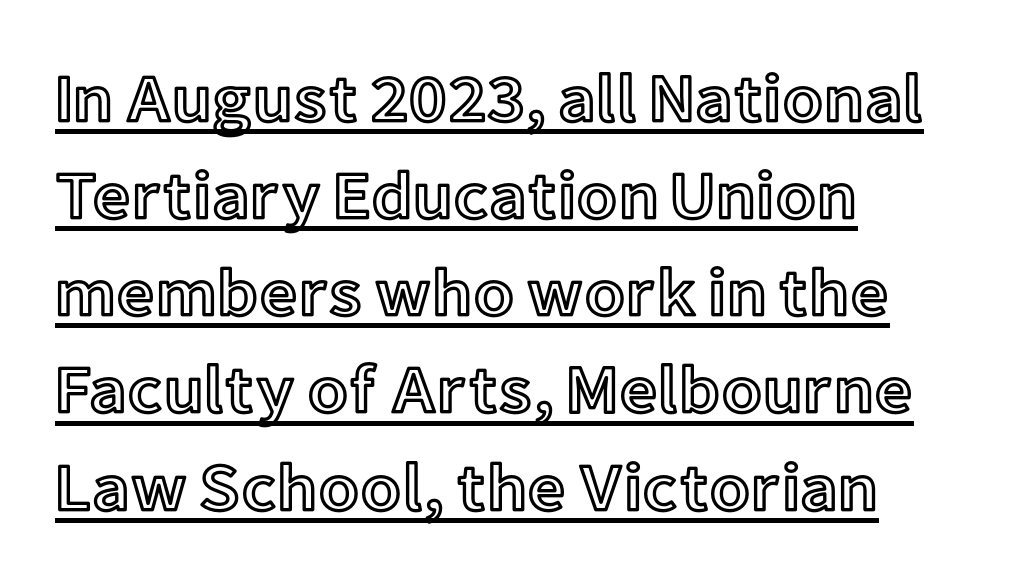
{"italic": "no", "width": "normal", "x_height": "medium", "monospaced": "no", "underline": "yes", "align": "left", "line_spacing": "normal", "line_spacing_ratio": 1.45, "letter_spacing": "normal", "letter_spacing_em": 0.0, "glyph_px": 67}
